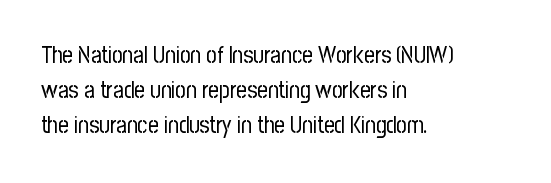
A typesetter would call this leading conventional body-copy spacing. Casual observation: everything's shoved over to the left. Counters stay open thanks to moderate or lighter strokes. The lettering stays uniformly vertical, giving the passage a roman look. No extra tracking has been applied to these lines. The gap between lines stays unmarked.
